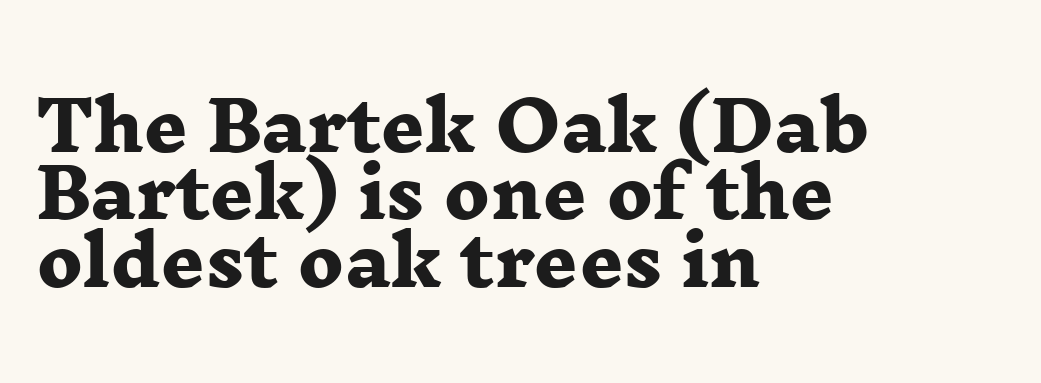
{"serif": "yes", "bold": "yes", "weight": "heavy", "width": "wide", "stroke_contrast": "low", "x_height": "medium", "monospaced": "no", "underline": "no", "align": "left", "line_spacing": "tight", "line_spacing_ratio": 0.99, "letter_spacing": "normal", "letter_spacing_em": 0.0, "glyph_px": 68}
